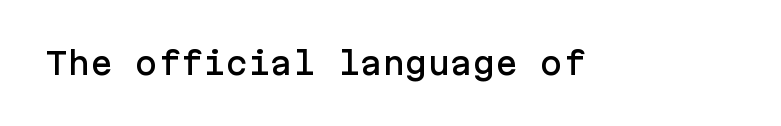
Inter-character spacing is left at the font's built-in metrics. The letters stand upright; this is a roman face. A sans-serif font was chosen for this passage. Nobody drew a line under any word here.
